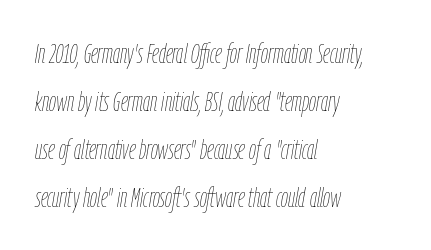
{"italic": "yes", "lean": "right", "slant_degrees": 9, "bold": "no", "weight": "thin", "width": "condensed", "stroke_contrast": "low", "x_height": "medium", "monospaced": "no", "underline": "no", "align": "left", "line_spacing_ratio": 1.72, "letter_spacing": "normal", "letter_spacing_em": 0.0, "glyph_px": 28}
